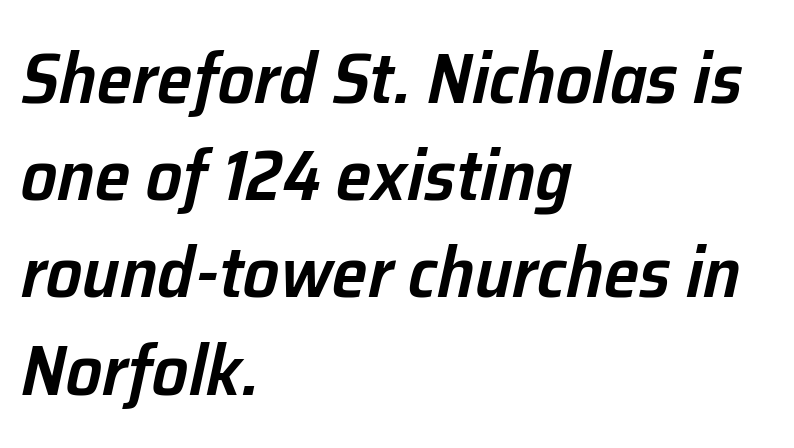
Rows of type keep a routine distance in the vertical direction. Nothing unusual about the tracking: characters are spaced as the font intends. Casual observation: everything's shoved over to the left. Notice the strokes are somewhat thickened but not fully heavy: this is a semibold. Rendered with sloped, italic letterforms. Only glyphs here, with clear space below each row.
